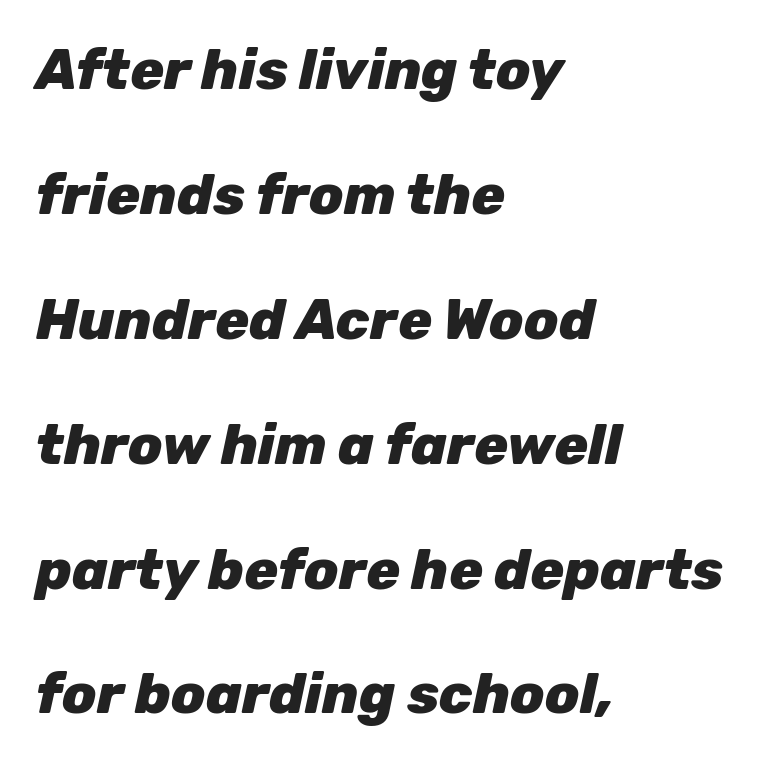
{"italic": "yes", "lean": "right", "slant_degrees": 12, "bold": "yes", "weight": "heavy", "width": "normal", "stroke_contrast": "low", "x_height": "medium", "monospaced": "no", "underline": "no", "align": "left", "line_spacing": "loose", "line_spacing_ratio": 2.23, "letter_spacing": "normal", "letter_spacing_em": 0.0, "glyph_px": 56}
